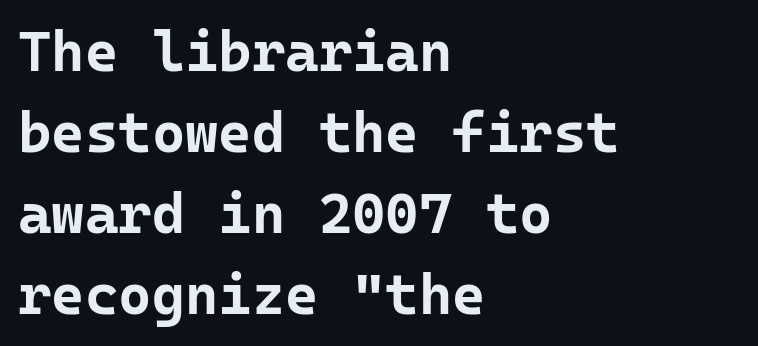
The image shows 57 px bold sans-serif type, upright, monospaced; set left-aligned, normal line spacing (1.42x), normal letter spacing, not underlined; low stroke contrast and a medium x-height.
